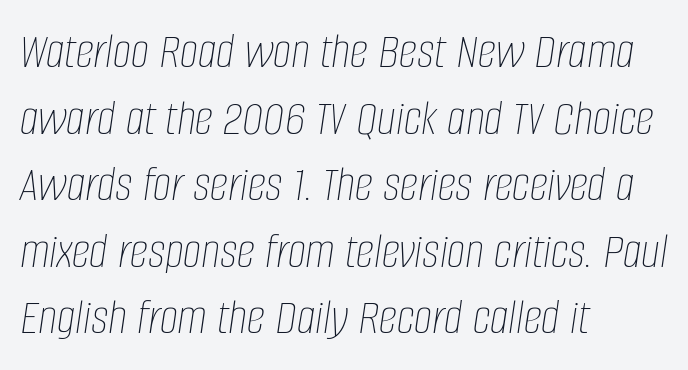
Q: Is the text bold? A: No.
Q: Is the text italic (slanted)? A: Yes, it leans right by about 8 degrees.
Q: Is the text underlined? A: No.
Q: How is the paragraph aligned? A: Left-aligned.
Q: Is the spacing between letters normal or unusually wide? A: Normal.
Q: Is the spacing between lines tight, normal or loose? A: Normal.
Q: Width (condensed, normal, or wide)? A: Condensed.
Q: Stroke contrast? A: Low.
Q: x-height? A: Large.
Q: Monospaced? A: No.
